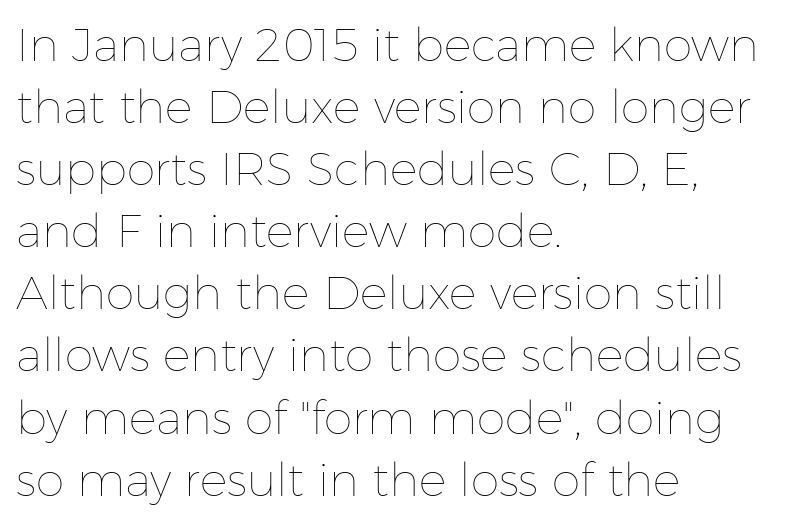
Q: Is the text bold? A: No.
Q: Is the text italic (slanted)? A: No, it is upright.
Q: Is the text underlined? A: No.
Q: How is the paragraph aligned? A: Left-aligned.
Q: Is the spacing between letters normal or unusually wide? A: Normal.
Q: Is the spacing between lines tight, normal or loose? A: Normal.
Q: Width (condensed, normal, or wide)? A: Normal.
Q: Stroke contrast? A: Low.
Q: x-height? A: Medium.
Q: Monospaced? A: No.
